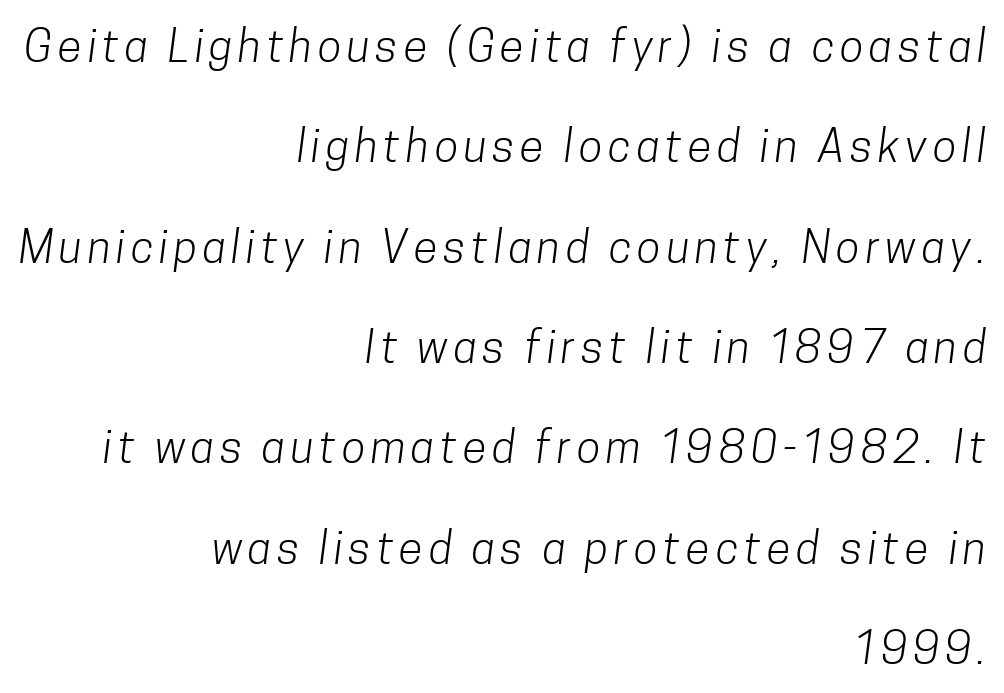
The image shows 44 px light, condensed sans-serif type; set right-aligned, loose line spacing (2.28x), not underlined; low stroke contrast and a medium x-height.
